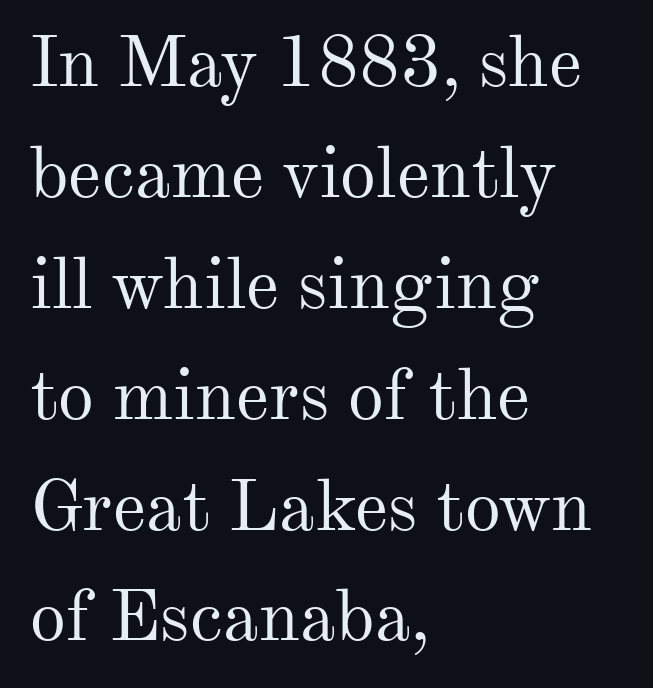
The image shows 72 px regular-weight serif type, upright; set left-aligned, normal line spacing (1.54x), normal letter spacing, not underlined; medium stroke contrast and a small x-height.
